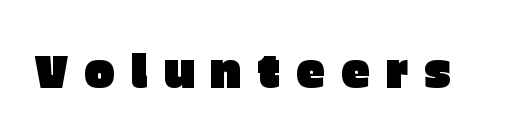
{"serif": "no", "italic": "no", "width": "normal", "stroke_contrast": "low", "x_height": "large", "monospaced": "no", "underline": "no", "letter_spacing": "wide", "letter_spacing_em": 0.34, "glyph_px": 46}
